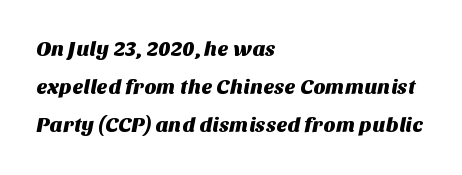
The image shows 21 px text type; set left-aligned, line spacing 1.81x, normal letter spacing, not underlined.
